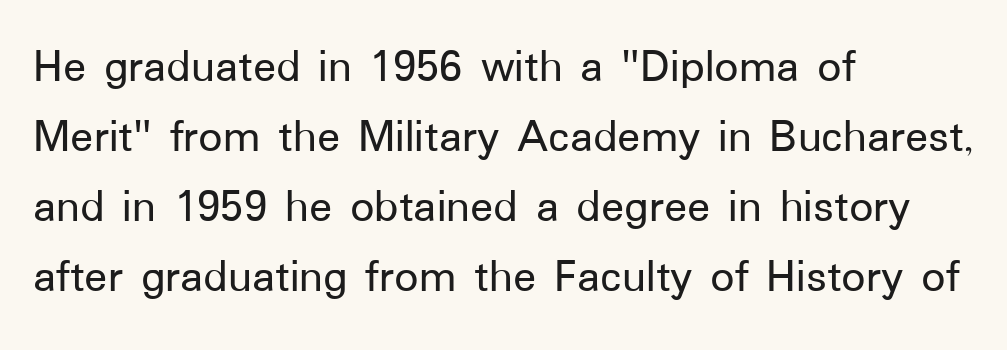
Q: Is the text italic (slanted)? A: No, it is upright.
Q: Is the typeface a serif or a sans-serif typeface? A: Sans-serif.
Q: Is the text underlined? A: No.
Q: How is the paragraph aligned? A: Left-aligned.
Q: Is the spacing between letters normal or unusually wide? A: Normal.
Q: Is the spacing between lines tight, normal or loose? A: Normal.
Q: Width (condensed, normal, or wide)? A: Normal.
Q: Stroke contrast? A: Low.
Q: x-height? A: Medium.
Q: Monospaced? A: No.
